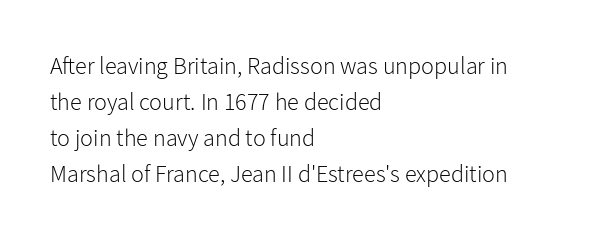
{"italic": "no", "bold": "no", "underline": "no", "align": "left", "line_spacing": "normal", "line_spacing_ratio": 1.5, "letter_spacing": "normal", "letter_spacing_em": 0.0, "glyph_px": 24}
